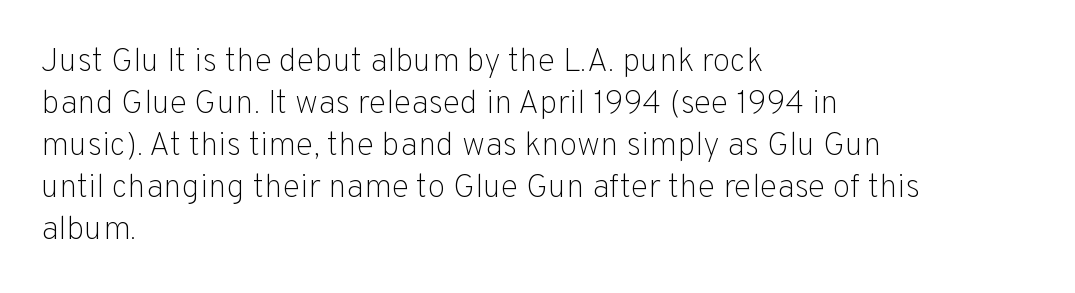
The image shows 33 px light sans-serif type, upright; set left-aligned, normal line spacing (1.27x), normal letter spacing, not underlined; low stroke contrast and a medium x-height.
